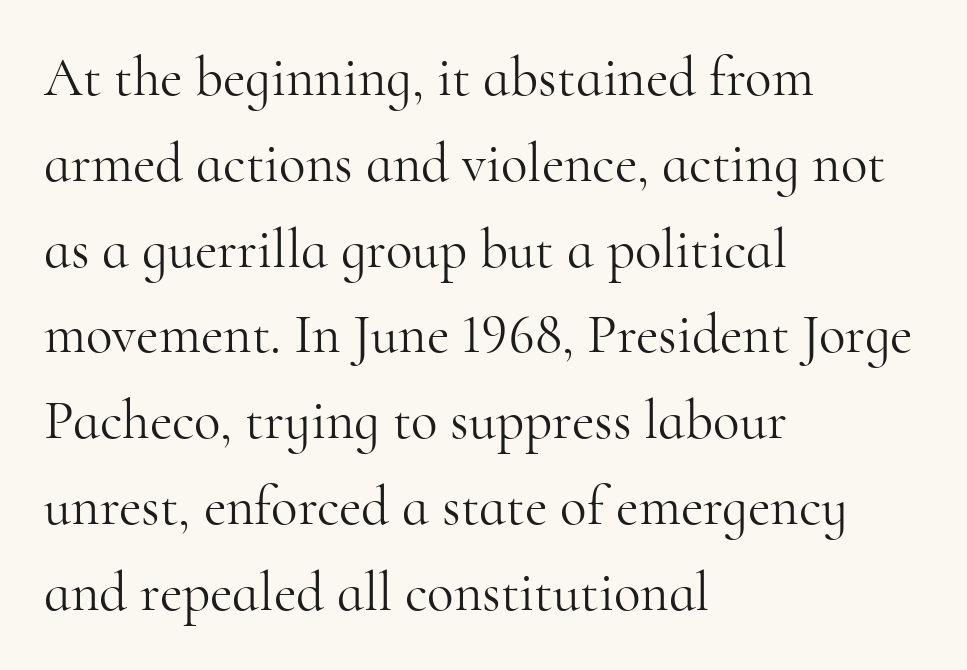
Classification — serif. Looks like regular typesetting: each glyph gets only the width it needs. Reading down the column, the eye jumps a familiar distance to each next line. The passage shown is not underscored anywhere. No extra tracking has been applied to these lines.
